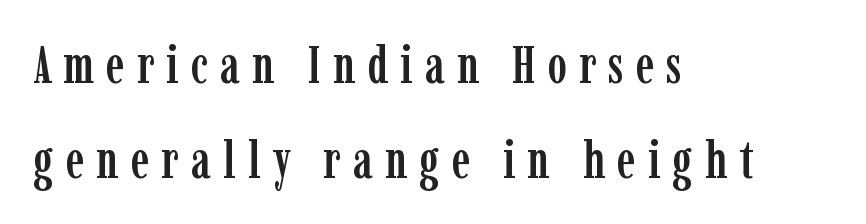
Q: Is the text italic (slanted)? A: No, it is upright.
Q: Is the typeface a serif or a sans-serif typeface? A: Serif.
Q: Is the text underlined? A: No.
Q: How is the paragraph aligned? A: Left-aligned.
Q: Is the spacing between letters normal or unusually wide? A: Unusually wide.
Q: Width (condensed, normal, or wide)? A: Condensed.
Q: Stroke contrast? A: Low.
Q: x-height? A: Medium.
Q: Monospaced? A: No.
